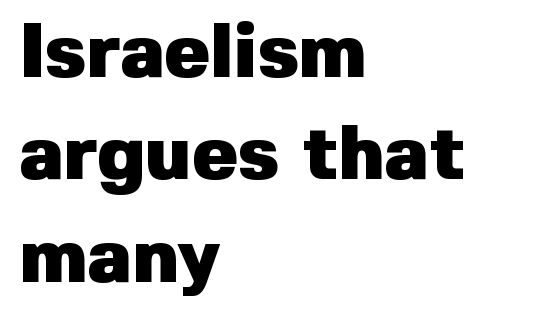
Q: Is the text bold? A: Yes.
Q: Is the text italic (slanted)? A: No, it is upright.
Q: Is the typeface a serif or a sans-serif typeface? A: Sans-serif.
Q: Is the text underlined? A: No.
Q: How is the paragraph aligned? A: Left-aligned.
Q: Is the spacing between letters normal or unusually wide? A: Normal.
Q: Is the spacing between lines tight, normal or loose? A: Normal.
Q: Width (condensed, normal, or wide)? A: Normal.
Q: Stroke contrast? A: Low.
Q: x-height? A: Medium.
Q: Monospaced? A: No.
